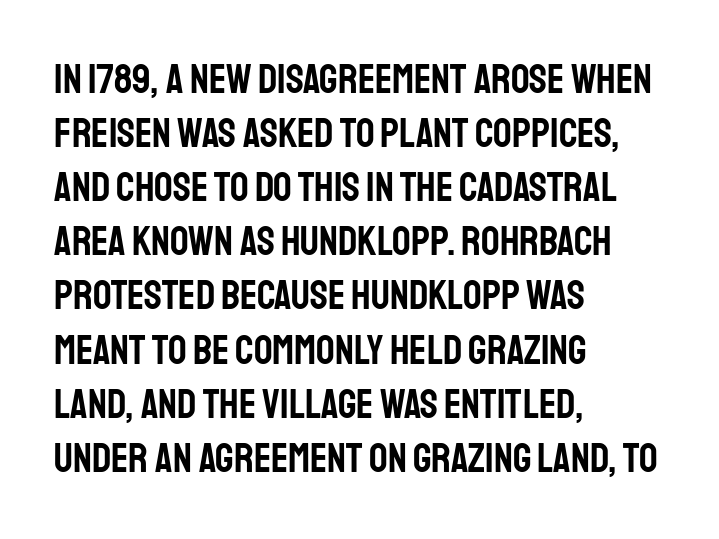
{"serif": "no", "italic": "no", "width": "condensed", "stroke_contrast": "low", "x_height": "large", "monospaced": "no", "underline": "no", "align": "left", "line_spacing": "normal", "line_spacing_ratio": 1.32, "letter_spacing": "normal", "letter_spacing_em": 0.0, "glyph_px": 41}
